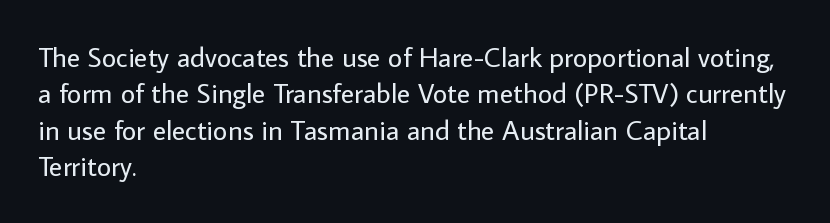
The image shows 28 px regular-weight sans-serif type, upright; set left-aligned, normal line spacing (1.3x), normal letter spacing, not underlined; low stroke contrast and a medium x-height.
